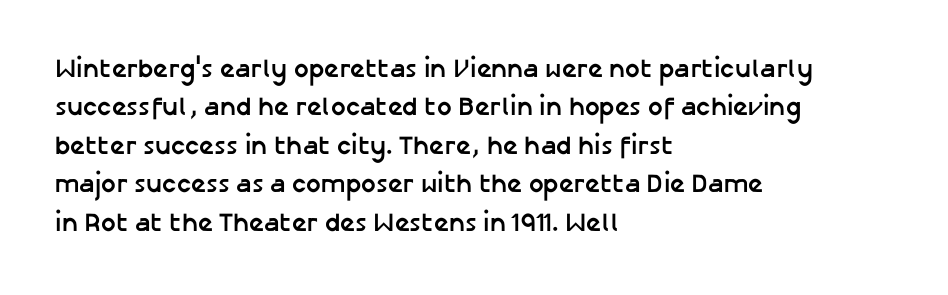
A typesetter would mark this as roman, not italic. Rule under the text: the space is simply empty. Layout note: lines flush left. The designer left line spacing at the default. What weight is shown? A full bold with thick strokes. This sample uses plain, unmodified letter spacing.
